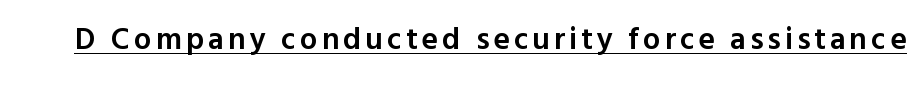
Q: Is the text bold? A: Semi-bold.
Q: Is the text italic (slanted)? A: No, it is upright.
Q: Is the typeface a serif or a sans-serif typeface? A: Sans-serif.
Q: Is the text underlined? A: Yes.
Q: Width (condensed, normal, or wide)? A: Normal.
Q: x-height? A: Medium.
Q: Monospaced? A: No.
